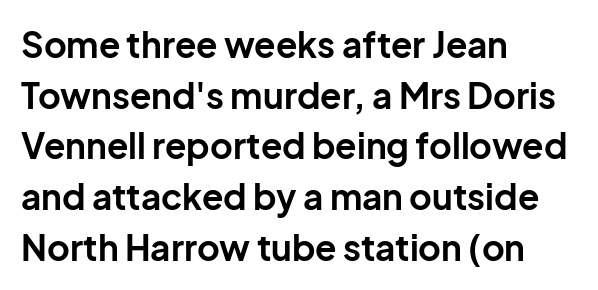
The image shows 35 px bold sans-serif type, upright; set left-aligned, normal line spacing (1.45x), normal letter spacing, not underlined; low stroke contrast and a medium x-height.
